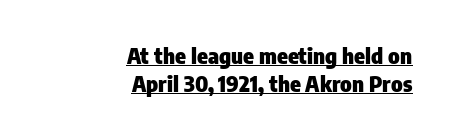
{"italic": "no", "bold": "yes", "underline": "yes", "align": "right", "line_spacing": "normal", "line_spacing_ratio": 1.28, "letter_spacing": "normal", "letter_spacing_em": 0.0, "glyph_px": 22}
